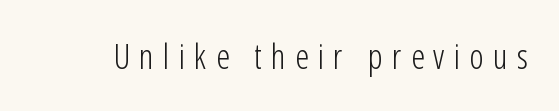
Q: Is the text bold? A: No.
Q: Is the text italic (slanted)? A: No, it is upright.
Q: Is the typeface a serif or a sans-serif typeface? A: Sans-serif.
Q: Is the text underlined? A: No.
Q: Is the spacing between letters normal or unusually wide? A: Unusually wide.
Q: Width (condensed, normal, or wide)? A: Condensed.
Q: Stroke contrast? A: Low.
Q: x-height? A: Medium.
Q: Monospaced? A: No.
